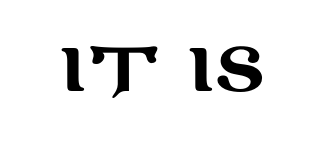
These lines are composed in type without serifs. Short note: letters normally spaced. The rendering uses natural spacing where letterforms have individual widths. Italic: no, the glyphs are upright roman.
